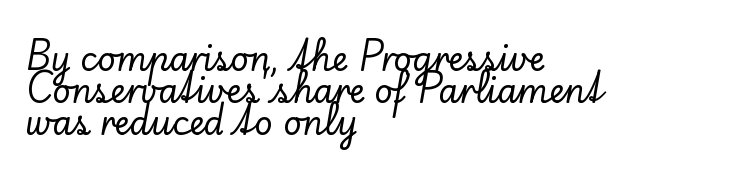
Stroke terminals: seriffed. The gaps between neighbouring characters are ordinary and unremarkable. The rendering uses natural spacing where letterforms have individual widths.
